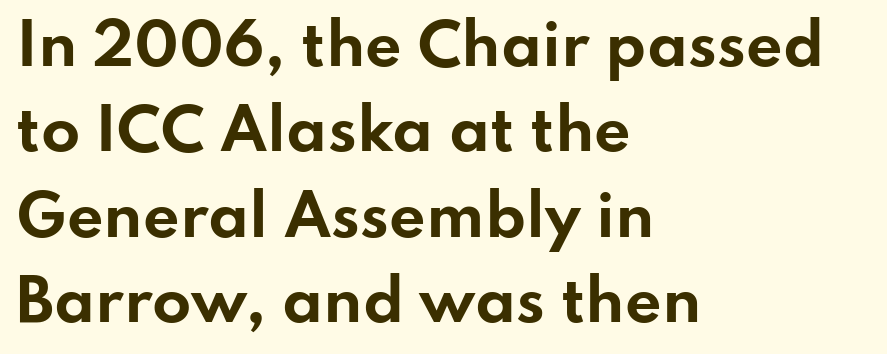
The font is running at its bold setting. The space between consecutive lines is moderate. Does the copy run flush right? No — it runs flush left. This rendering leaves character spacing at its baseline value. Each letter keeps its own natural width here, so spacing adapts to shape.
